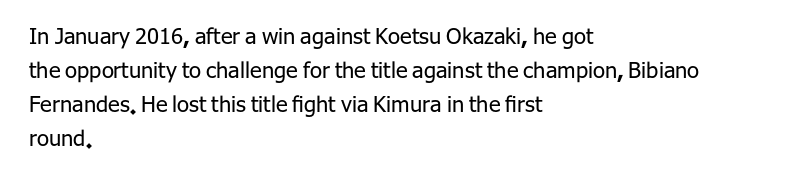
{"italic": "no", "bold": "no", "underline": "no", "align": "left", "line_spacing": "normal", "line_spacing_ratio": 1.55, "letter_spacing": "normal", "letter_spacing_em": 0.0, "glyph_px": 22}
